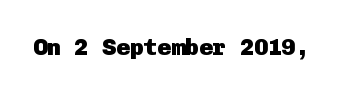
The image shows 23 px bold type, upright; set normal letter spacing, not underlined.
